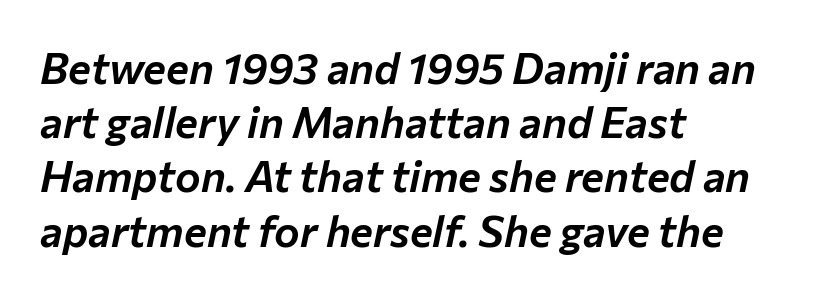
{"italic": "yes", "lean": "right", "slant_degrees": 12, "width": "normal", "stroke_contrast": "low", "x_height": "medium", "monospaced": "no", "underline": "no", "align": "left", "line_spacing": "normal", "line_spacing_ratio": 1.26, "letter_spacing": "normal", "letter_spacing_em": 0.0, "glyph_px": 43}
